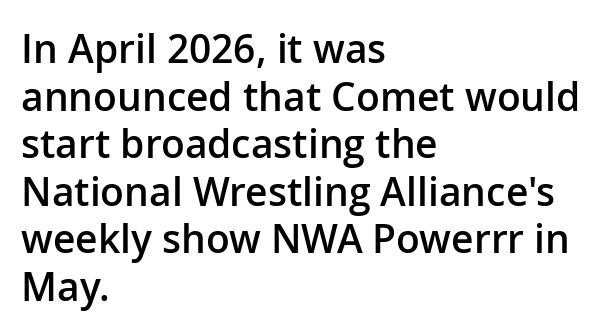
A somewhat darkened texture: the type is semibold rather than bold. The letters advance in unequal steps, a hallmark of proportional type. Notice how the passage keeps a crisp vertical edge on the left only. Students, note that the glyphs here touch the page at normal intervals. The font's upright variant was chosen for this text. Regarding serifs, this sample does without them.
